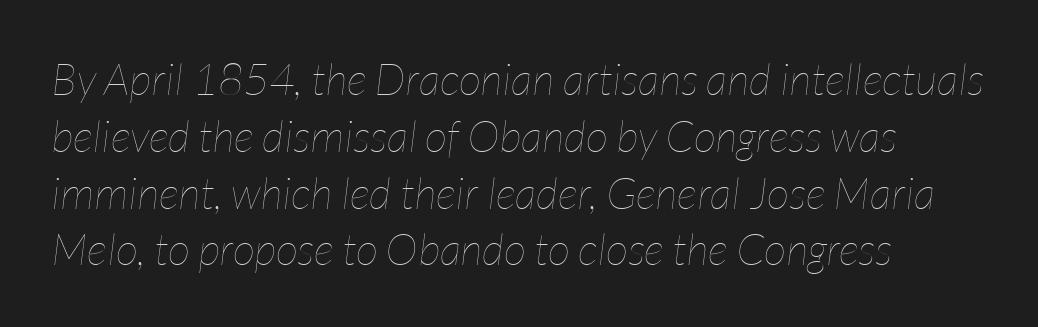
{"italic": "yes", "lean": "right", "slant_degrees": 7, "bold": "no", "weight": "thin", "width": "condensed", "stroke_contrast": "low", "x_height": "medium", "monospaced": "no", "underline": "no", "align": "left", "line_spacing": "normal", "line_spacing_ratio": 1.29, "letter_spacing": "normal", "letter_spacing_em": 0.0, "glyph_px": 44}
